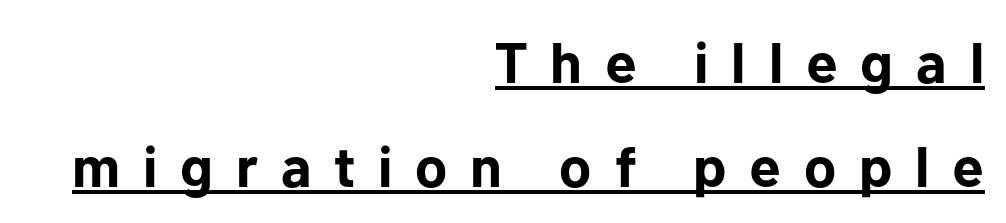
The image shows 57 px bold sans-serif type, upright; set right-aligned, line spacing 1.82x, unusually wide letter spacing (+0.4 em), underlined; low stroke contrast and a medium x-height.
